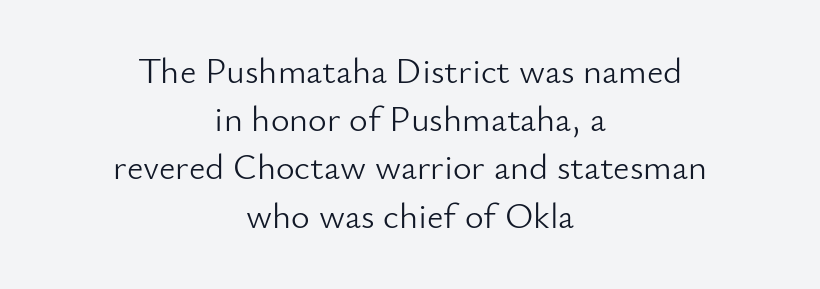
{"serif": "no", "italic": "no", "bold": "no", "weight": "light", "width": "normal", "stroke_contrast": "low", "x_height": "small", "monospaced": "no", "underline": "no", "align": "center", "line_spacing": "normal", "line_spacing_ratio": 1.34, "letter_spacing": "normal", "letter_spacing_em": 0.0, "glyph_px": 36}
